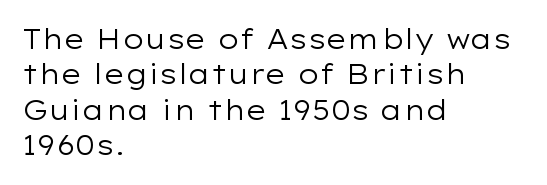
{"italic": "no", "bold": "no", "underline": "no", "align": "left", "line_spacing": "normal", "line_spacing_ratio": 1.31, "letter_spacing": "normal", "letter_spacing_em": 0.0, "glyph_px": 27}
